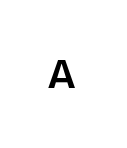
{"serif": "no", "italic": "no", "width": "normal", "stroke_contrast": "low", "x_height": "large", "monospaced": "no", "underline": "no", "letter_spacing": "normal", "letter_spacing_em": 0.0, "glyph_px": 43}
